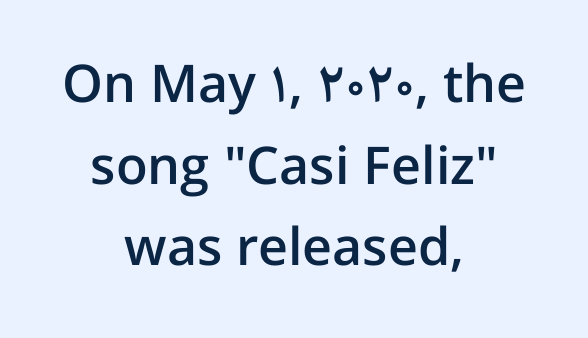
{"serif": "no", "italic": "no", "bold": "semi", "weight": "semibold", "width": "normal", "stroke_contrast": "low", "x_height": "medium", "monospaced": "no", "underline": "no", "align": "center", "line_spacing": "normal", "line_spacing_ratio": 1.57, "letter_spacing": "normal", "letter_spacing_em": 0.0, "glyph_px": 52}
